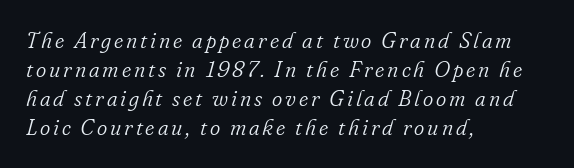
Q: Is the text bold? A: No.
Q: Is the text italic (slanted)? A: Yes, it leans right by about 16 degrees.
Q: Is the text underlined? A: No.
Q: How is the paragraph aligned? A: Left-aligned.
Q: Is the spacing between lines tight, normal or loose? A: Normal.
